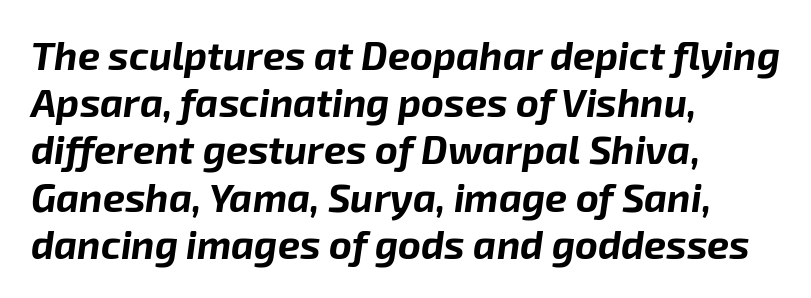
The image shows 39 px bold type, italic (leaning right); set left-aligned, line spacing 1.21x, normal letter spacing, not underlined; low stroke contrast and a medium x-height.
